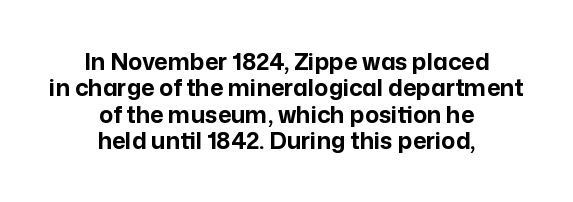
The letterforms sit shoulder to shoulder at normal distance. Decoration check: the copy has no underline. The paragraph shown floats in the horizontal middle. Do the letters lean? They stand straight. Emphasis by weight is at full strength: bold. Summary of vertical rhythm: compact, with narrow interline spacing.
